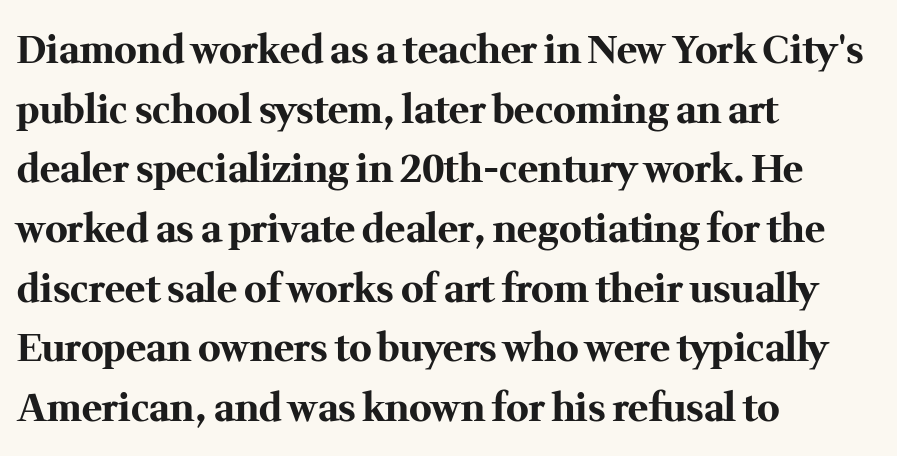
{"serif": "yes", "italic": "no", "bold": "yes", "weight": "bold", "width": "normal", "stroke_contrast": "medium", "x_height": "medium", "monospaced": "no", "underline": "no", "align": "left", "line_spacing": "normal", "line_spacing_ratio": 1.57, "letter_spacing": "normal", "letter_spacing_em": 0.0, "glyph_px": 38}
